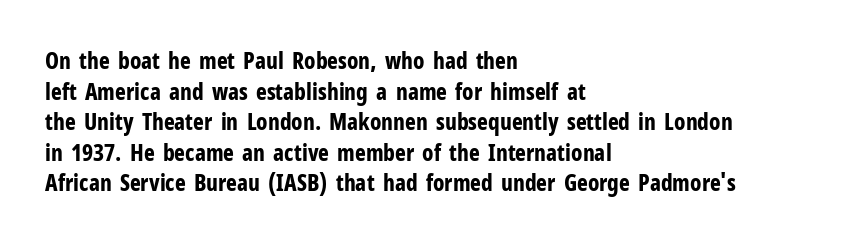
{"italic": "no", "bold": "yes", "underline": "no", "align": "left", "line_spacing": "normal", "line_spacing_ratio": 1.33, "letter_spacing": "normal", "letter_spacing_em": 0.0, "glyph_px": 23}
